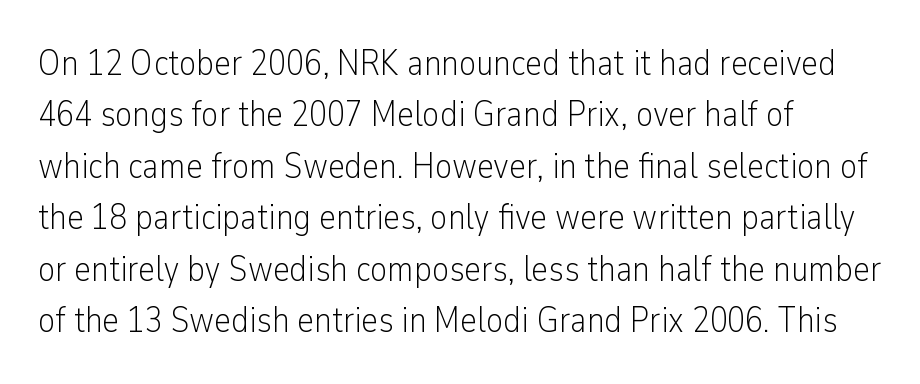
Whoever set this chose a conventional vertical rhythm. Summary of weight: not heavy and not bold. This sample uses an upright cut, with every glyph sitting square on the baseline. Glyph-to-glyph distance matches everyday printed text.
